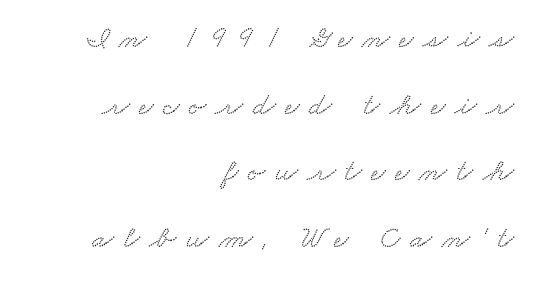
{"serif": "yes", "width": "wide", "stroke_contrast": "low", "x_height": "small", "monospaced": "no", "underline": "no", "align": "right", "line_spacing": "loose", "line_spacing_ratio": 2.08, "letter_spacing": "wide", "letter_spacing_em": 0.3, "glyph_px": 32}
